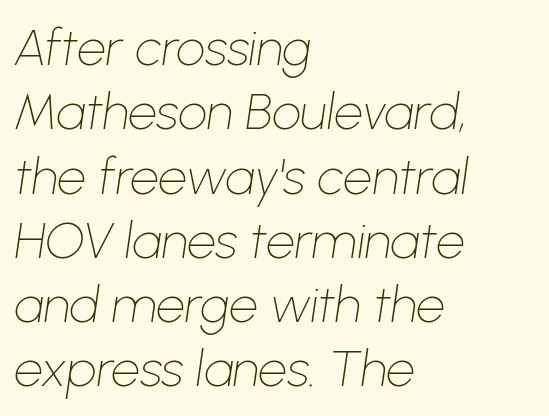
Q: Is the text bold? A: No.
Q: Is the text italic (slanted)? A: Yes, it leans right by about 8 degrees.
Q: Is the text underlined? A: No.
Q: How is the paragraph aligned? A: Left-aligned.
Q: Is the spacing between letters normal or unusually wide? A: Normal.
Q: Is the spacing between lines tight, normal or loose? A: Normal.
Q: Width (condensed, normal, or wide)? A: Normal.
Q: Stroke contrast? A: Low.
Q: x-height? A: Medium.
Q: Monospaced? A: No.
